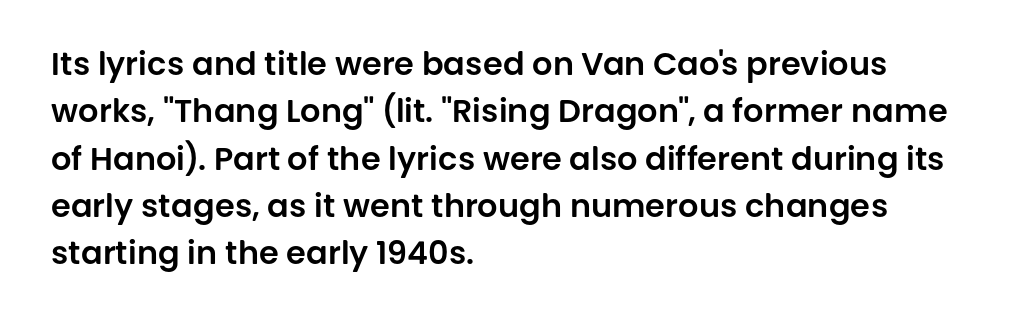
The image shows 32 px sans-serif type, upright; set left-aligned, normal line spacing (1.48x), normal letter spacing, not underlined; low stroke contrast and a large x-height.
